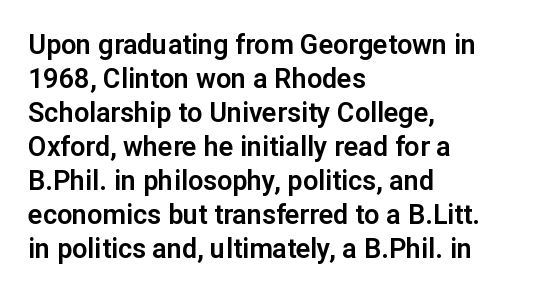
{"italic": "no", "underline": "no", "align": "left", "line_spacing": "normal", "line_spacing_ratio": 1.26, "letter_spacing": "normal", "letter_spacing_em": 0.0, "glyph_px": 27}
